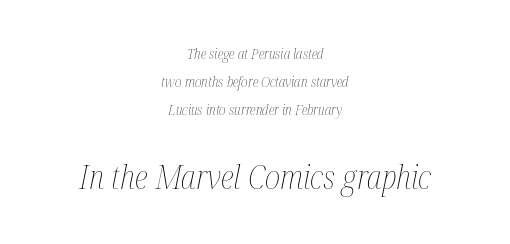
Q: Is the text bold? A: No.
Q: Is the text italic (slanted)? A: Yes, it leans right by about 12 degrees.
Q: Is the text underlined? A: No.
Q: How is the paragraph aligned? A: Centered.
Q: Is the spacing between letters normal or unusually wide? A: Normal.
Q: Is the spacing between lines tight, normal or loose? A: Loose.
Q: Which block of text is set in a larger size, the first (top) or the second (bottom)? A: The second (bottom) one.
Q: Width (condensed, normal, or wide)? A: Condensed.
Q: Stroke contrast? A: Medium.
Q: x-height? A: Medium.
Q: Monospaced? A: No.
